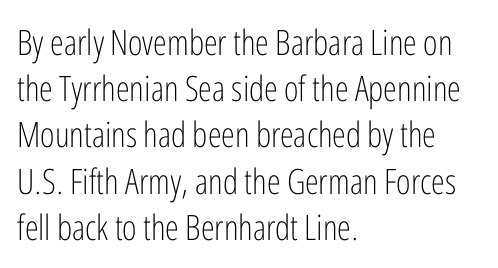
{"serif": "no", "italic": "no", "bold": "no", "weight": "light", "width": "condensed", "stroke_contrast": "low", "x_height": "medium", "monospaced": "no", "underline": "no", "align": "left", "line_spacing": "normal", "line_spacing_ratio": 1.32, "letter_spacing": "normal", "letter_spacing_em": 0.0, "glyph_px": 35}
